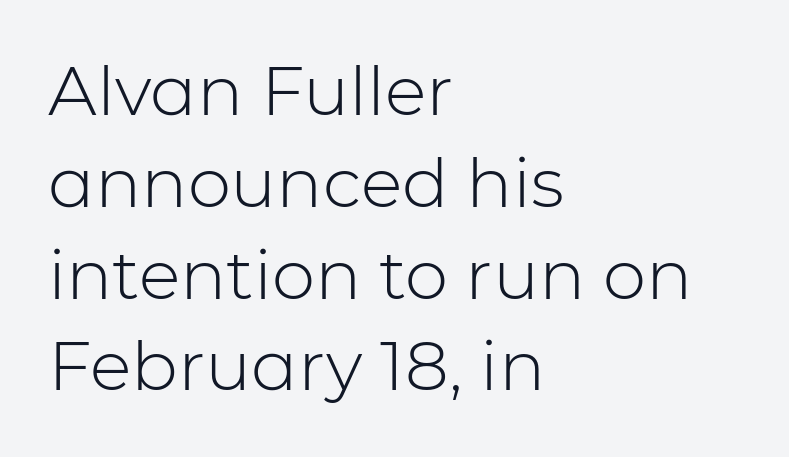
The image shows 69 px light sans-serif type, upright; set left-aligned, normal line spacing (1.33x), normal letter spacing, not underlined; low stroke contrast and a medium x-height.
